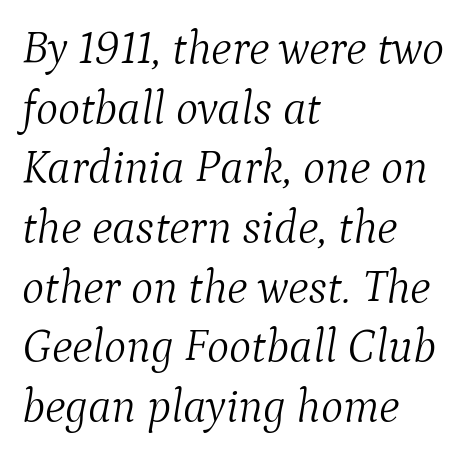
A bare baseline throughout the passage. Stroke terminals: seriffed. The weight tops out at a normal text grade. The text carries the slant typical of an italic or oblique font. One-word summary of the alignment: left.
